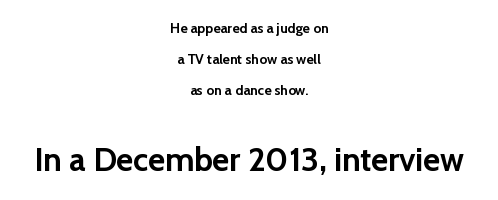
Q: Is the text bold? A: Yes.
Q: Is the text italic (slanted)? A: No, it is upright.
Q: Is the typeface a serif or a sans-serif typeface? A: Sans-serif.
Q: Is the text underlined? A: No.
Q: How is the paragraph aligned? A: Centered.
Q: Is the spacing between letters normal or unusually wide? A: Normal.
Q: Is the spacing between lines tight, normal or loose? A: Loose.
Q: Which block of text is set in a larger size, the first (top) or the second (bottom)? A: The second (bottom) one.
Q: Width (condensed, normal, or wide)? A: Normal.
Q: Stroke contrast? A: Low.
Q: x-height? A: Medium.
Q: Monospaced? A: No.
